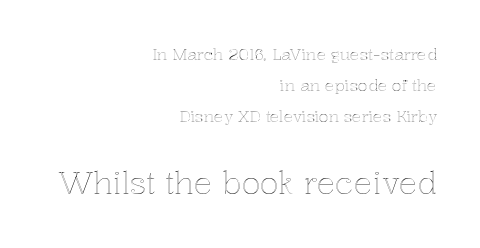
Varying glyph widths throughout — classic text-font behaviour. Compared with typical body copy, the letter spacing here is the same. Of the two passages, the one underneath uses the larger point size. Quick note: underline off. Vertical spacing — loose.
